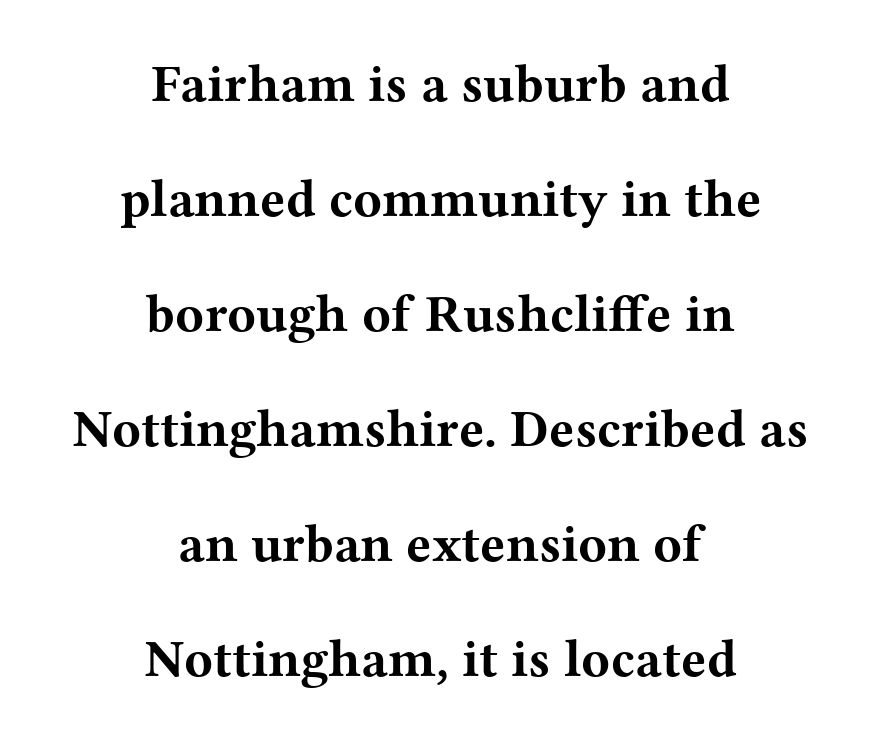
The image shows 53 px bold, wide serif type, upright; set centered, loose line spacing (2.17x), normal letter spacing, not underlined; medium stroke contrast and a medium x-height.
